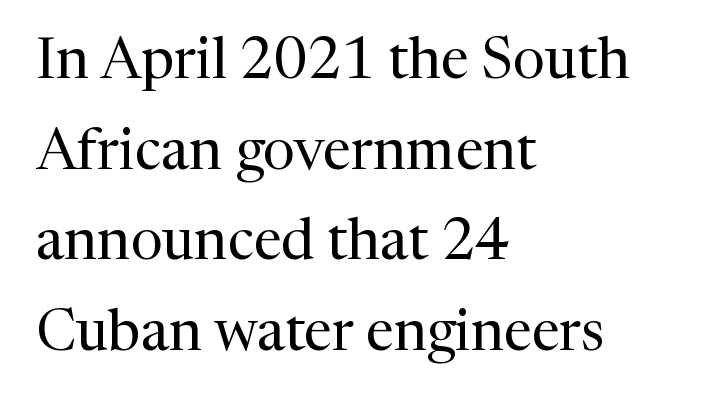
The characters are drawn with everyday or finer stroke widths. Default kerning and tracking; the words read as compact shapes. Compared with typical paragraphs, the rows here are spaced about the same. Letters rest on an invisible, unmarked baseline. This sample uses an upright cut, with every glyph sitting square on the baseline. The rag falls on the right side of this text block.
